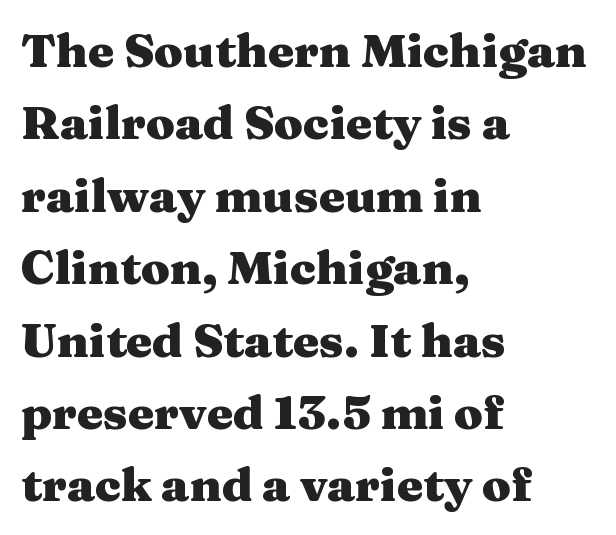
The image shows 47 px heavy, wide serif type, upright; set left-aligned, normal line spacing (1.54x), normal letter spacing, not underlined; medium stroke contrast and a medium x-height.
